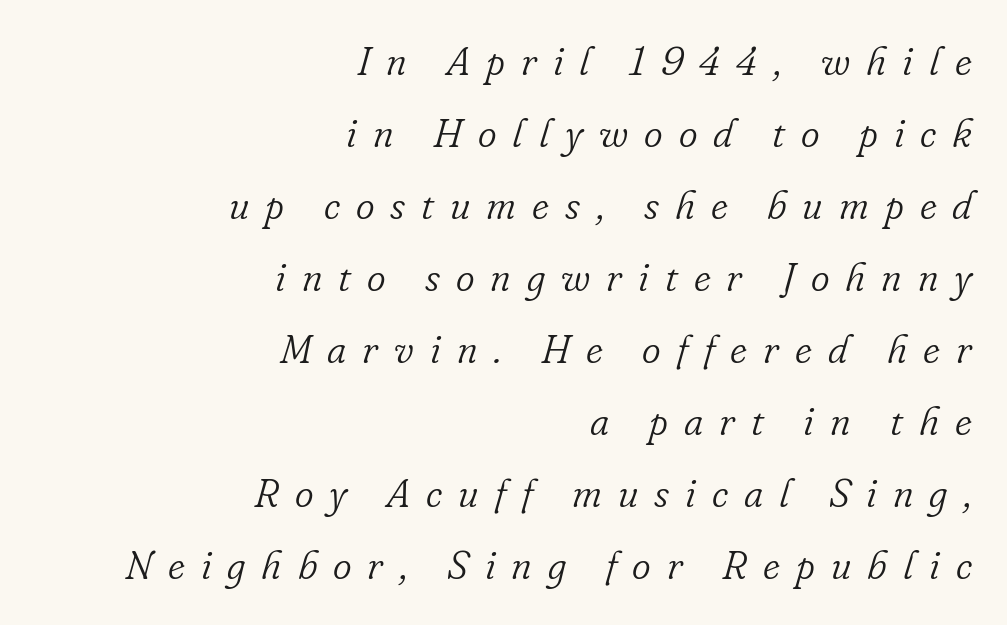
Q: Is the text bold? A: No.
Q: Is the text italic (slanted)? A: Yes, it leans right by about 16 degrees.
Q: Is the typeface a serif or a sans-serif typeface? A: Serif.
Q: Is the text underlined? A: No.
Q: How is the paragraph aligned? A: Right-aligned.
Q: Is the spacing between letters normal or unusually wide? A: Unusually wide.
Q: Width (condensed, normal, or wide)? A: Normal.
Q: Stroke contrast? A: Low.
Q: x-height? A: Small.
Q: Monospaced? A: No.
